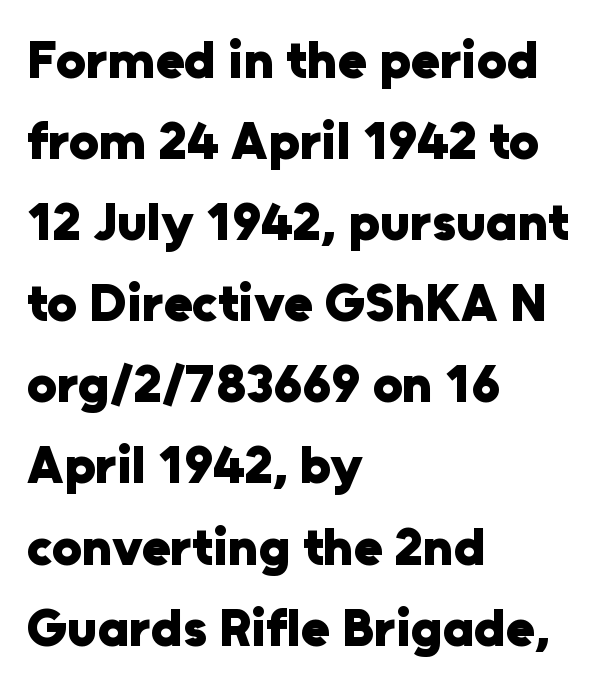
How are the letters spaced? Ordinarily, with no added tracking. Serifs: no, the terminals of the letterforms are clean. Thick stems and heavy bowls — unmistakably bold. Descenders are the only things crossing below the line. A typesetter would call this proportional, since set widths differ per character. Layout note: lines flush left.
